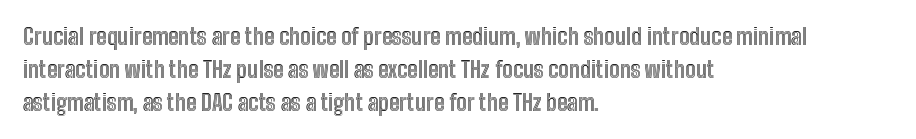
{"italic": "no", "underline": "no", "align": "left", "line_spacing": "normal", "line_spacing_ratio": 1.49, "letter_spacing": "normal", "letter_spacing_em": 0.0, "glyph_px": 22}
